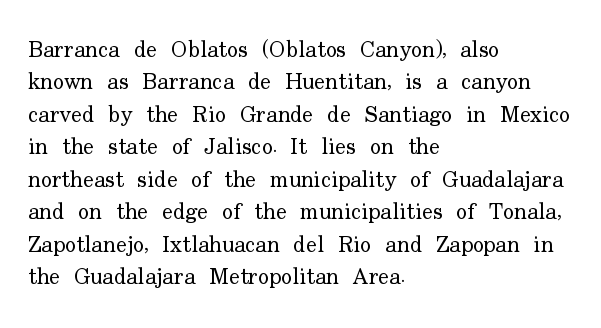
The tracking reads as untouched default to a designer's eye. Layout note: lines flush left. Students, observe: this is what conventionally led text looks like. Underline: absent.
